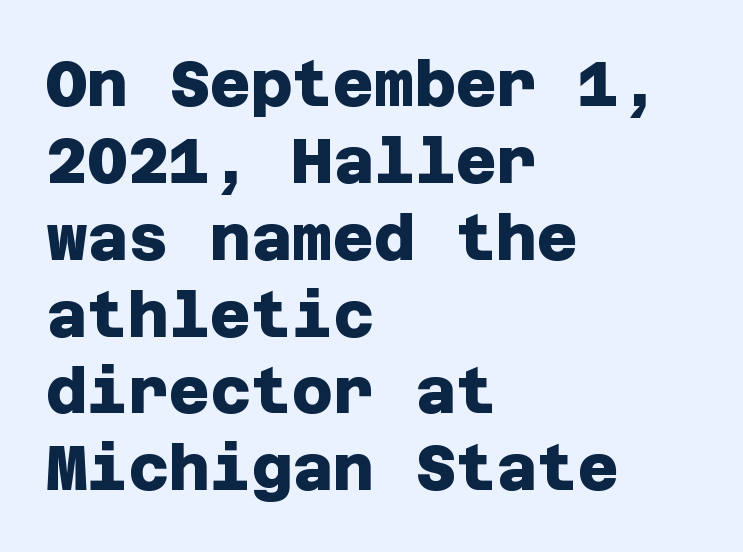
{"serif": "no", "bold": "yes", "weight": "heavy", "width": "normal", "stroke_contrast": "low", "x_height": "large", "underline": "no", "align": "left", "line_spacing_ratio": 1.22, "letter_spacing": "normal", "letter_spacing_em": 0.0, "glyph_px": 63}
